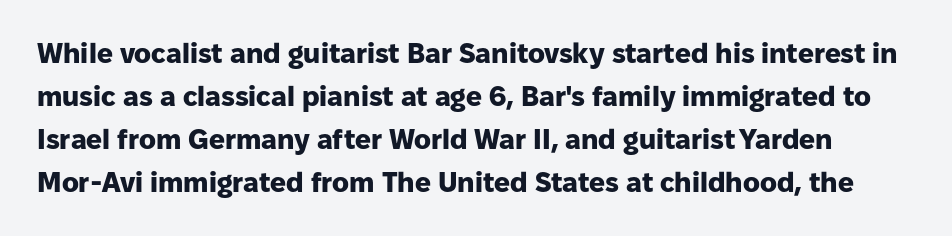
{"serif": "no", "italic": "no", "bold": "yes", "weight": "heavy", "width": "normal", "stroke_contrast": "low", "x_height": "medium", "monospaced": "no", "underline": "no", "line_spacing": "normal", "line_spacing_ratio": 1.54, "letter_spacing": "normal", "letter_spacing_em": 0.0, "glyph_px": 28}
